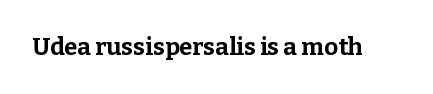
Q: Is the text bold? A: Yes.
Q: Is the text italic (slanted)? A: No, it is upright.
Q: Is the text underlined? A: No.
Q: Is the spacing between letters normal or unusually wide? A: Normal.
